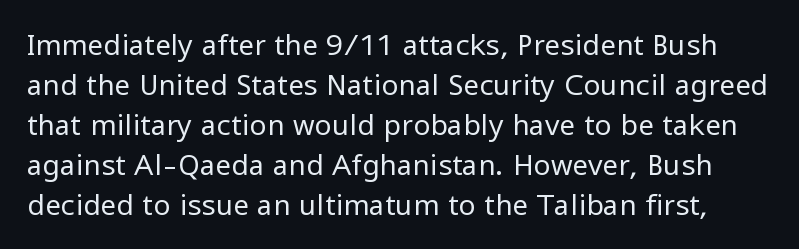
Is the letter spacing exaggerated? No — it looks like the ordinary default. Stroke terminals: plain, sans-serif. Upright lettering throughout. The font is comparable to plain body text, perhaps lighter. Unmarked baselines from the first word to the last. The designer left line spacing at the default.
